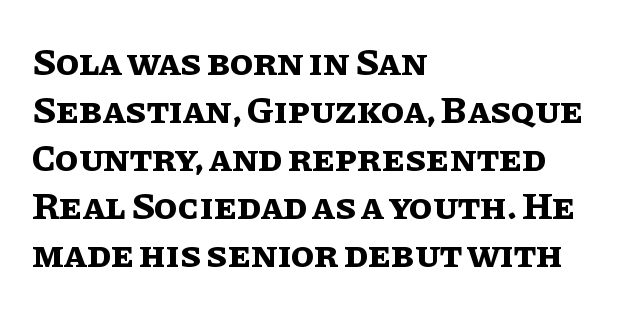
Q: Is the text bold? A: Yes.
Q: Is the text italic (slanted)? A: No, it is upright.
Q: Is the text underlined? A: No.
Q: How is the paragraph aligned? A: Left-aligned.
Q: Is the spacing between letters normal or unusually wide? A: Normal.
Q: Is the spacing between lines tight, normal or loose? A: Normal.
Q: Width (condensed, normal, or wide)? A: Normal.
Q: Stroke contrast? A: Low.
Q: x-height? A: Large.
Q: Monospaced? A: No.
